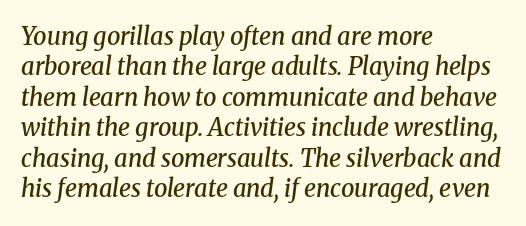
Q: Is the text bold? A: Semi-bold.
Q: Is the text italic (slanted)? A: Yes, it leans right by about 8 degrees.
Q: Is the text underlined? A: No.
Q: How is the paragraph aligned? A: Left-aligned.
Q: Is the spacing between letters normal or unusually wide? A: Normal.
Q: Is the spacing between lines tight, normal or loose? A: Normal.
